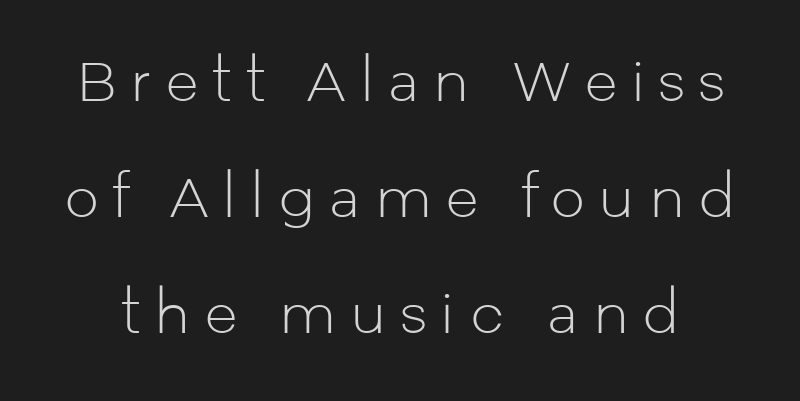
Here the designer chose a conventional face with non-uniform glyph widths. Nothing sits at the stroke ends, so this counts as sans-serif. This reads as an unemphasized weight, regular at the heaviest. A roman cut, with each character standing at attention. Words float on clear page, feet unadorned. The designer dialed line spacing up above the default.
